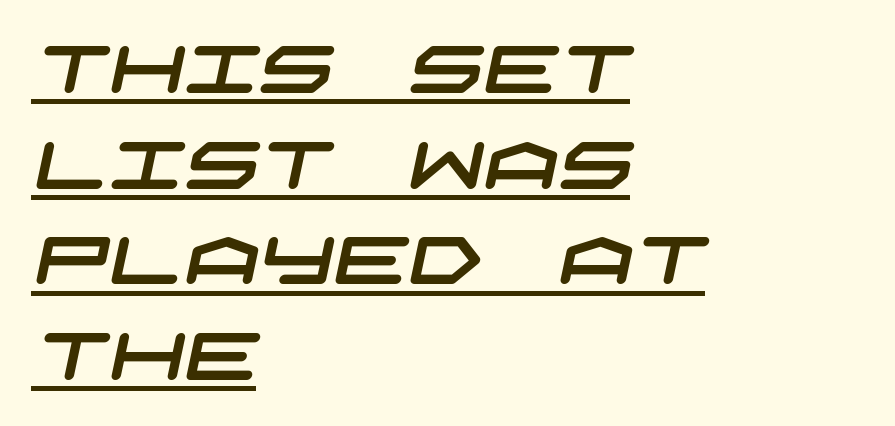
{"serif": "no", "width": "wide", "stroke_contrast": "low", "x_height": "large", "underline": "yes", "align": "left", "line_spacing": "normal", "line_spacing_ratio": 1.45, "letter_spacing": "normal", "letter_spacing_em": 0.0, "glyph_px": 66}
